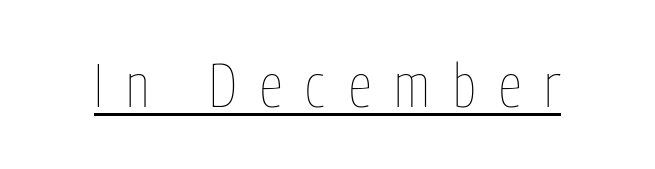
The image shows 60 px thin, condensed type, upright; set unusually wide letter spacing (+0.39 em), underlined; low stroke contrast and a medium x-height.
